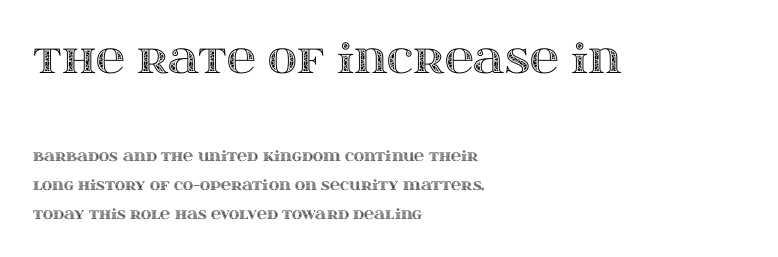
Between one letter and the next there's only the usual sliver of space. Does the lettering tilt? It doesn't — this is upright. Caption: multi-line text, flush left, ragged right. These two chunks differ in scale, with the top chunk taking the larger measure. Line spacing here is loose. Lines of text with bare space underneath.
